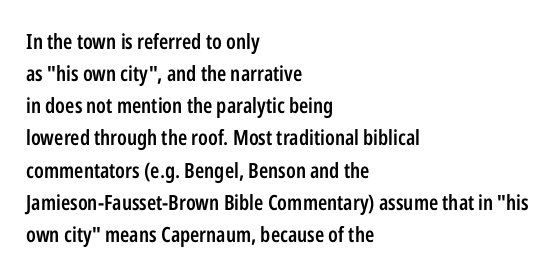
The image shows 21 px text type, upright; set left-aligned, normal line spacing (1.53x), normal letter spacing, not underlined.
